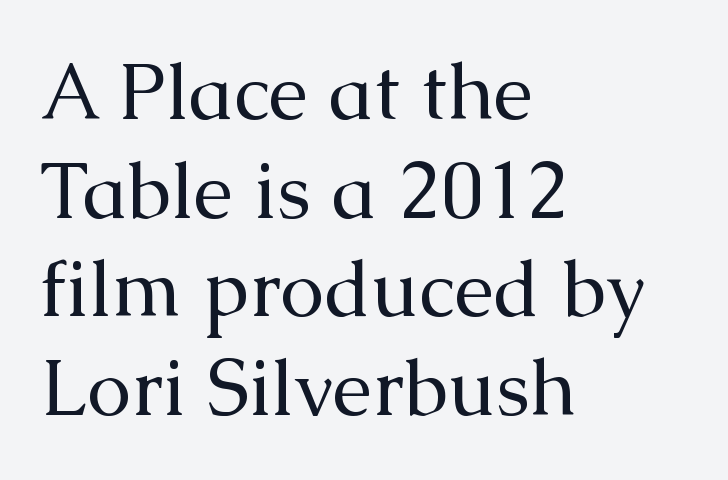
Q: Is the text bold? A: No.
Q: Is the text italic (slanted)? A: No, it is upright.
Q: Is the typeface a serif or a sans-serif typeface? A: Serif.
Q: Is the text underlined? A: No.
Q: How is the paragraph aligned? A: Left-aligned.
Q: Is the spacing between letters normal or unusually wide? A: Normal.
Q: Is the spacing between lines tight, normal or loose? A: Normal.
Q: Width (condensed, normal, or wide)? A: Normal.
Q: Stroke contrast? A: Medium.
Q: x-height? A: Medium.
Q: Monospaced? A: No.
